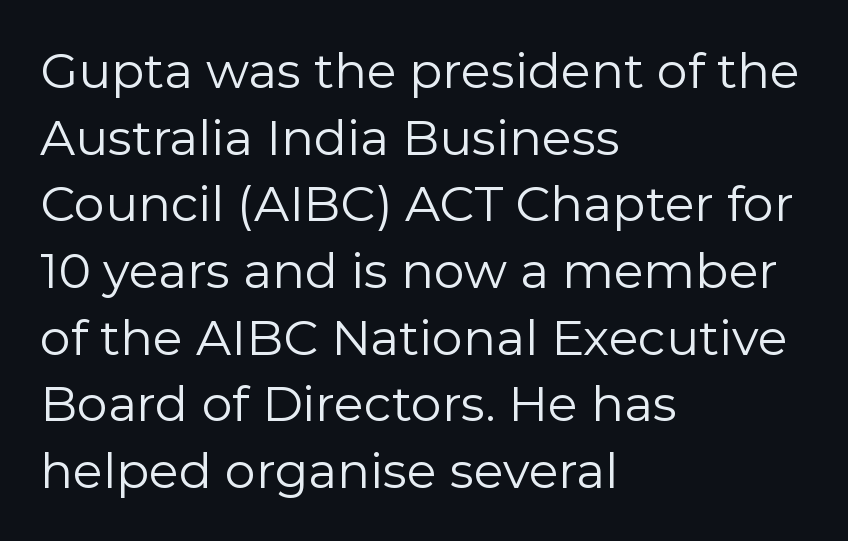
{"serif": "no", "italic": "no", "bold": "no", "weight": "regular", "width": "normal", "stroke_contrast": "low", "x_height": "medium", "monospaced": "no", "underline": "no", "align": "left", "line_spacing": "normal", "line_spacing_ratio": 1.36, "letter_spacing": "normal", "letter_spacing_em": 0.0, "glyph_px": 49}
